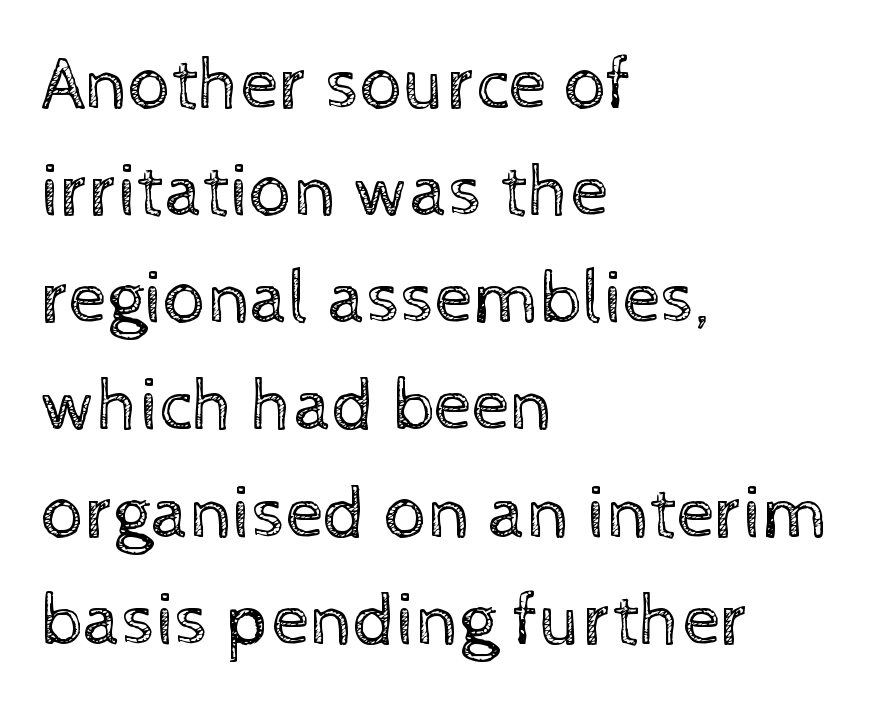
Q: Is the text bold? A: No.
Q: Is the text italic (slanted)? A: No, it is upright.
Q: Is the text underlined? A: No.
Q: How is the paragraph aligned? A: Left-aligned.
Q: Is the spacing between letters normal or unusually wide? A: Normal.
Q: Is the spacing between lines tight, normal or loose? A: Normal.
Q: Width (condensed, normal, or wide)? A: Normal.
Q: x-height? A: Medium.
Q: Monospaced? A: No.
